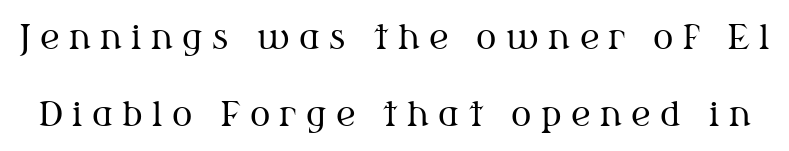
The image shows 34 px regular-weight serif type, upright; set loose line spacing (2.26x), unusually wide letter spacing (+0.28 em), not underlined; medium stroke contrast and a medium x-height.
